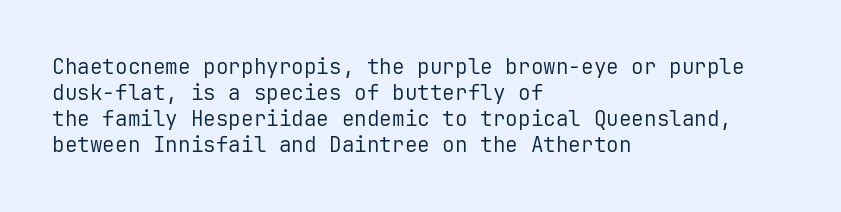
The image shows 21 px text type, upright; set left-aligned, line spacing 1.24x, normal letter spacing, not underlined.
